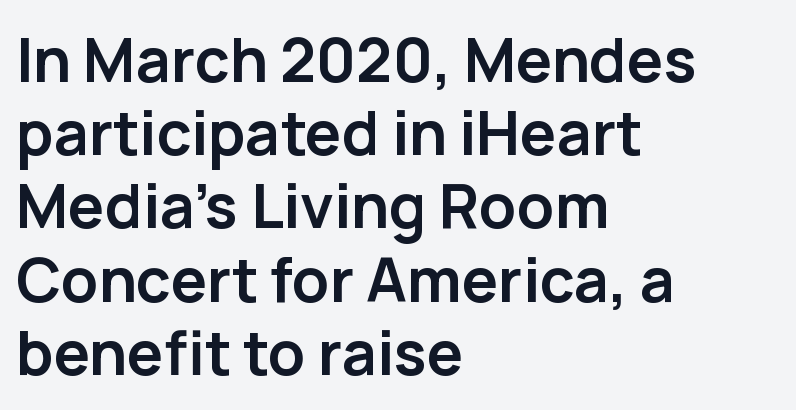
{"serif": "no", "italic": "no", "bold": "yes", "weight": "semibold", "width": "normal", "stroke_contrast": "low", "x_height": "medium", "monospaced": "no", "underline": "no", "align": "left", "line_spacing_ratio": 1.2, "letter_spacing": "normal", "letter_spacing_em": 0.0, "glyph_px": 61}
